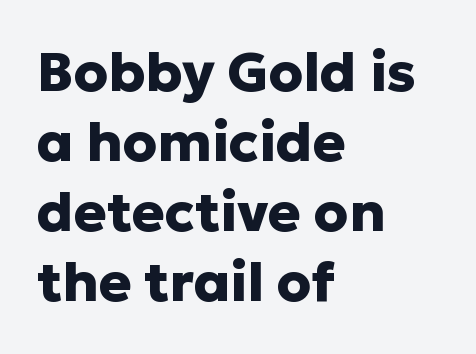
Q: Is the text bold? A: Yes.
Q: Is the text italic (slanted)? A: No, it is upright.
Q: Is the typeface a serif or a sans-serif typeface? A: Sans-serif.
Q: Is the text underlined? A: No.
Q: How is the paragraph aligned? A: Left-aligned.
Q: Is the spacing between letters normal or unusually wide? A: Normal.
Q: Is the spacing between lines tight, normal or loose? A: Normal.
Q: Width (condensed, normal, or wide)? A: Normal.
Q: Stroke contrast? A: Low.
Q: x-height? A: Medium.
Q: Monospaced? A: No.
